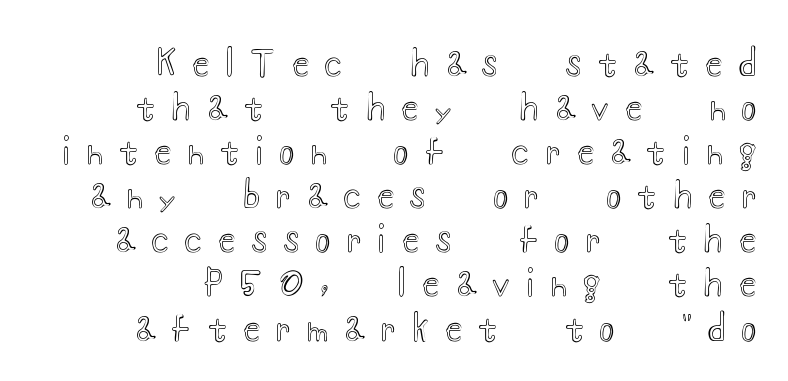
{"italic": "no", "width": "wide", "x_height": "small", "monospaced": "no", "underline": "no", "align": "right", "line_spacing": "normal", "line_spacing_ratio": 1.26, "letter_spacing": "wide", "letter_spacing_em": 0.47, "glyph_px": 35}
